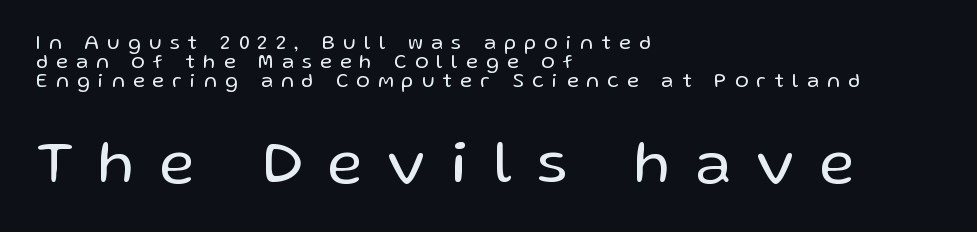
Compared with a typical body face, this is equally light or lighter still. The typesetter chose a ragged-right arrangement here. The more generous point size was reserved for the lower chunk. Rows of type sit shoulder to shoulder in the vertical direction. The typography opts for an upright posture over an oblique one. The type is letterspaced generously, with wide tracking.
